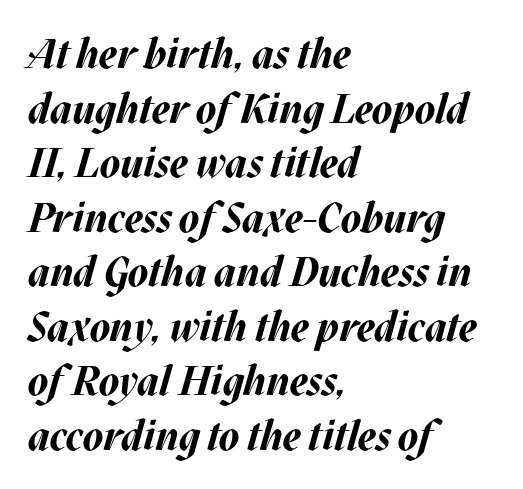
Q: Is the text bold? A: Yes.
Q: Is the text italic (slanted)? A: Yes, it leans right by about 17 degrees.
Q: Is the text underlined? A: No.
Q: How is the paragraph aligned? A: Left-aligned.
Q: Is the spacing between letters normal or unusually wide? A: Normal.
Q: Is the spacing between lines tight, normal or loose? A: Normal.
Q: Width (condensed, normal, or wide)? A: Normal.
Q: Stroke contrast? A: Medium.
Q: x-height? A: Large.
Q: Monospaced? A: No.
